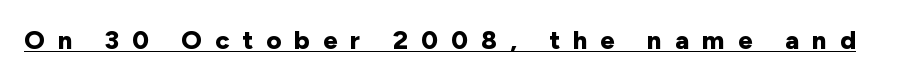
{"italic": "no", "bold": "yes", "underline": "yes", "letter_spacing": "wide", "letter_spacing_em": 0.5, "glyph_px": 26}
